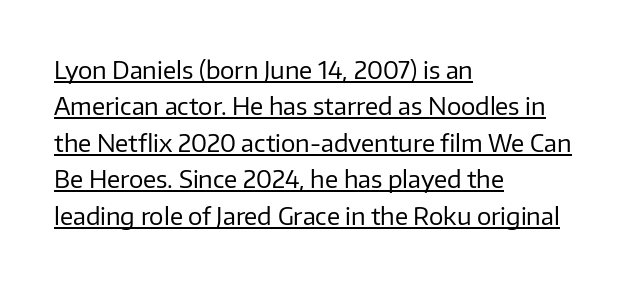
Q: Is the text bold? A: No.
Q: Is the text italic (slanted)? A: No, it is upright.
Q: Is the text underlined? A: Yes.
Q: How is the paragraph aligned? A: Left-aligned.
Q: Is the spacing between letters normal or unusually wide? A: Normal.
Q: Is the spacing between lines tight, normal or loose? A: Normal.
